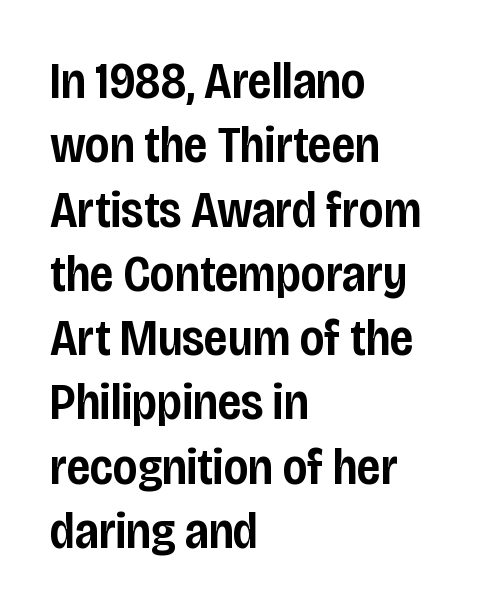
{"serif": "no", "italic": "no", "bold": "semi", "weight": "semibold", "width": "condensed", "stroke_contrast": "low", "x_height": "large", "monospaced": "no", "underline": "no", "align": "left", "line_spacing": "normal", "line_spacing_ratio": 1.26, "letter_spacing": "normal", "letter_spacing_em": 0.0, "glyph_px": 51}
